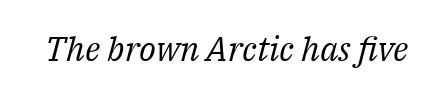
{"serif": "yes", "italic": "yes", "lean": "right", "slant_degrees": 14, "bold": "no", "weight": "regular", "width": "normal", "stroke_contrast": "medium", "x_height": "medium", "monospaced": "no", "underline": "no", "letter_spacing": "normal", "letter_spacing_em": 0.0, "glyph_px": 34}
